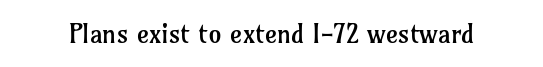
Q: Is the text bold? A: No.
Q: Is the text italic (slanted)? A: No, it is upright.
Q: Is the text underlined? A: No.
Q: Is the spacing between letters normal or unusually wide? A: Normal.
